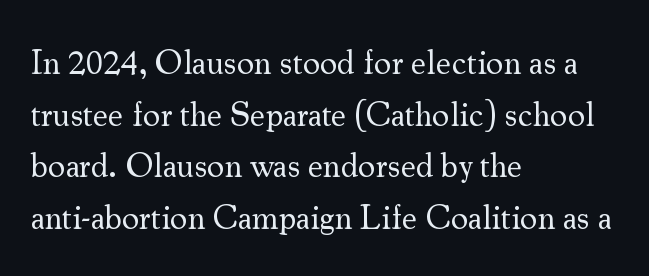
Q: Is the text bold? A: No.
Q: Is the text italic (slanted)? A: No, it is upright.
Q: Is the typeface a serif or a sans-serif typeface? A: Serif.
Q: Is the text underlined? A: No.
Q: How is the paragraph aligned? A: Left-aligned.
Q: Is the spacing between letters normal or unusually wide? A: Normal.
Q: Is the spacing between lines tight, normal or loose? A: Normal.
Q: Width (condensed, normal, or wide)? A: Normal.
Q: Stroke contrast? A: Medium.
Q: x-height? A: Small.
Q: Monospaced? A: No.
